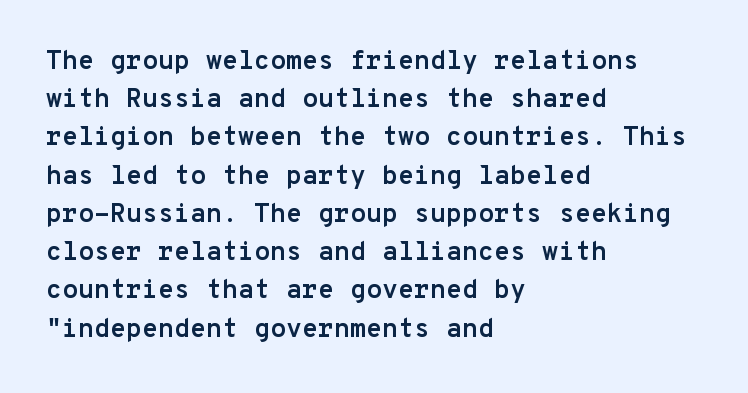
{"italic": "no", "bold": "yes", "underline": "no", "align": "left", "line_spacing": "normal", "line_spacing_ratio": 1.47, "letter_spacing": "normal", "letter_spacing_em": 0.0, "glyph_px": 26}
